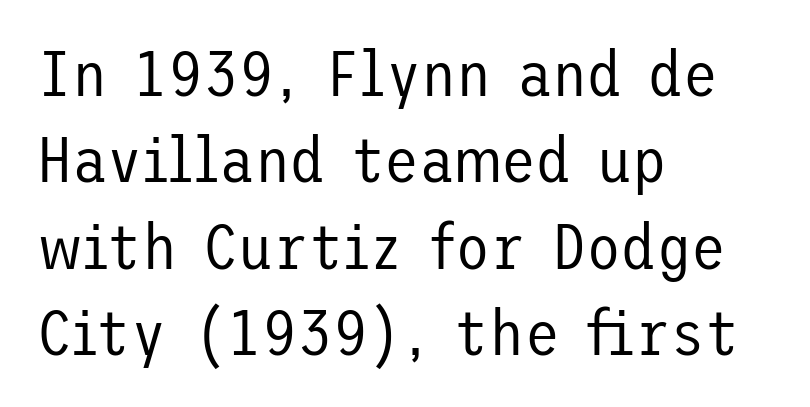
Lines of text with bare space underneath. Nope, not italic — everything's standing straight. These lines stack with their left ends in a neat column. The type family on display is of the sans-serif kind. Stems and bowls with no extra thickness — not bold. Quick note: interline space is typical.
